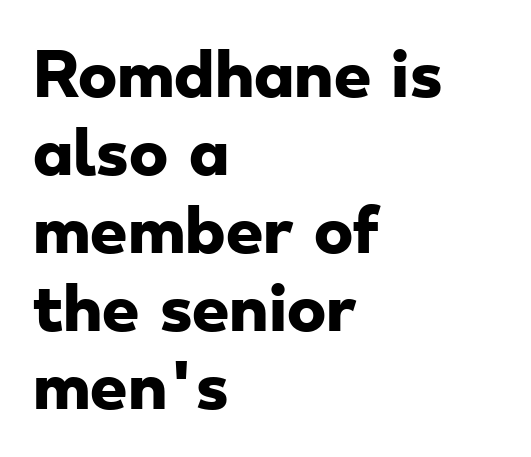
Honestly, the row spacing looks completely unremarkable. All the whitespace from short lines collects on the right. How are the letters spaced? Ordinarily, with no added tracking. Students, this is bold: see how much ink each stroke carries. Quick note: underline off.
